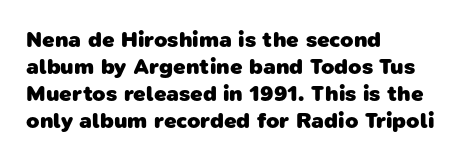
The image shows 22 px bold type; set left-aligned, line spacing 1.22x, normal letter spacing, not underlined.
